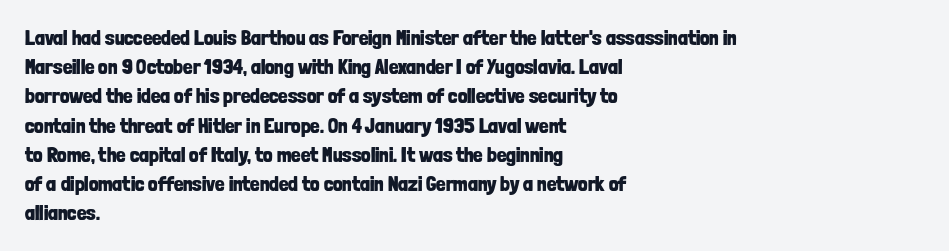
{"italic": "no", "bold": "yes", "underline": "no", "align": "left", "line_spacing": "normal", "line_spacing_ratio": 1.39, "letter_spacing": "normal", "letter_spacing_em": 0.0, "glyph_px": 21}
